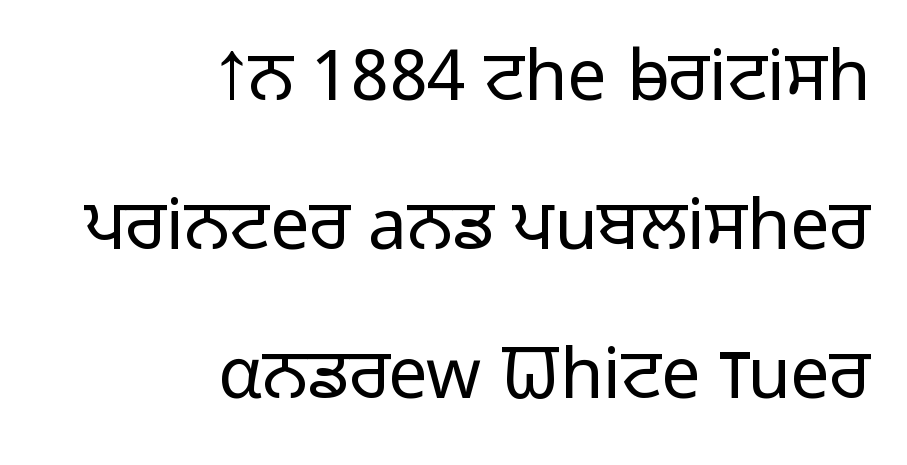
{"serif": "no", "italic": "no", "bold": "no", "weight": "light", "width": "normal", "stroke_contrast": "low", "x_height": "medium", "monospaced": "no", "underline": "no", "align": "right", "line_spacing": "loose", "line_spacing_ratio": 2.13, "letter_spacing": "normal", "letter_spacing_em": 0.0, "glyph_px": 70}
